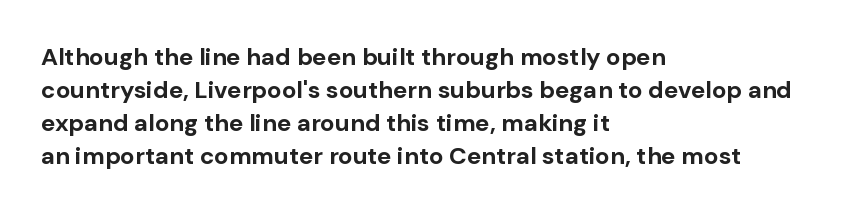
These lines keep a tight, regular rhythm from letter to letter. Heavy-handed strokes throughout: this text is bold. A normal amount of white space separates one row of letters from the next. The font's upright variant was chosen for this text. The string is rendered with underlining switched off. Which margin do the lines hug? The left one — the right edge is uneven.
